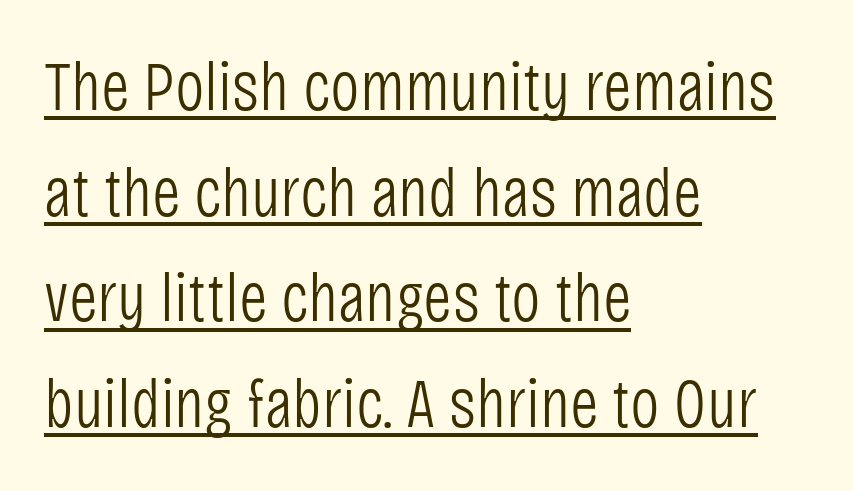
Q: Is the text bold? A: No.
Q: Is the text italic (slanted)? A: No, it is upright.
Q: Is the typeface a serif or a sans-serif typeface? A: Sans-serif.
Q: Is the text underlined? A: Yes.
Q: How is the paragraph aligned? A: Left-aligned.
Q: Is the spacing between letters normal or unusually wide? A: Normal.
Q: Is the spacing between lines tight, normal or loose? A: Normal.
Q: Width (condensed, normal, or wide)? A: Condensed.
Q: Stroke contrast? A: Low.
Q: x-height? A: Large.
Q: Monospaced? A: No.
